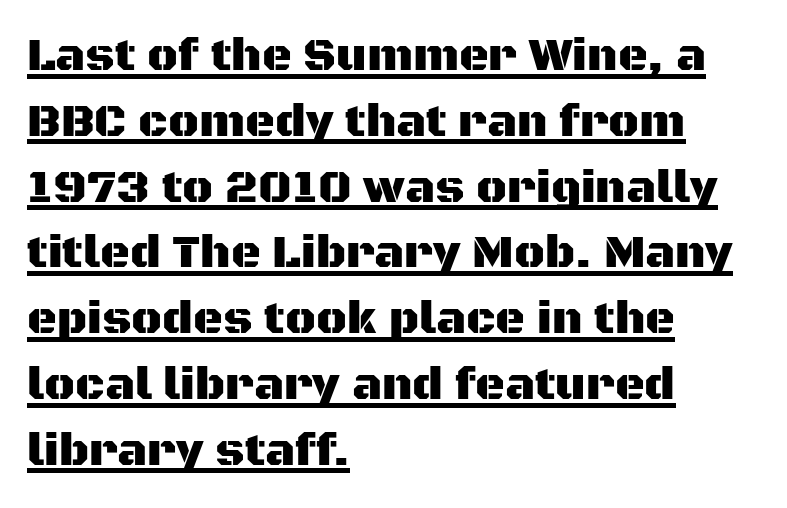
The image shows 46 px sans-serif type, upright; set left-aligned, normal line spacing (1.43x), normal letter spacing, underlined; medium stroke contrast and a large x-height.
